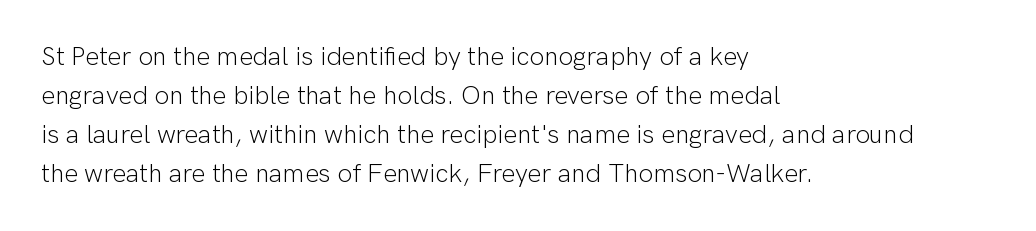
Q: Is the text bold? A: No.
Q: Is the text italic (slanted)? A: No, it is upright.
Q: Is the text underlined? A: No.
Q: How is the paragraph aligned? A: Left-aligned.
Q: Is the spacing between letters normal or unusually wide? A: Normal.
Q: Is the spacing between lines tight, normal or loose? A: Normal.
